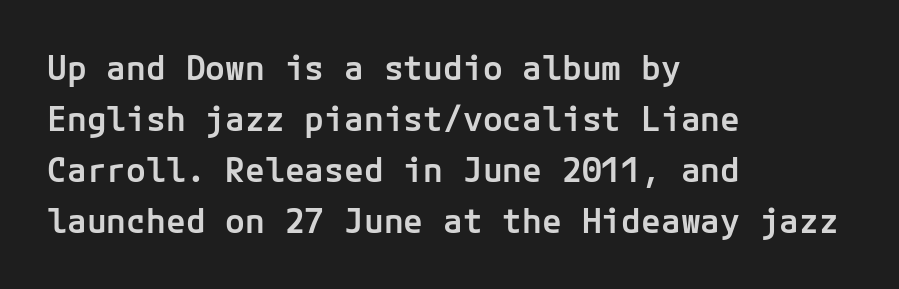
{"serif": "no", "italic": "no", "bold": "semi", "weight": "semibold", "width": "normal", "stroke_contrast": "low", "x_height": "medium", "underline": "no", "align": "left", "line_spacing": "normal", "line_spacing_ratio": 1.55, "letter_spacing": "normal", "letter_spacing_em": 0.0, "glyph_px": 33}
